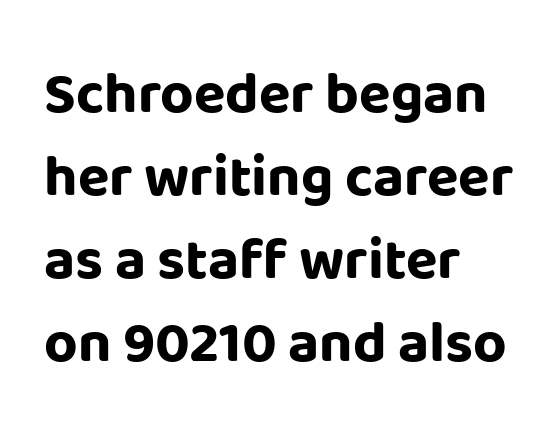
The type is set solid horizontally, with unmodified tracking. The letters stand straight up with perfectly vertical stems. The designer went with a sans here, leaving each stem footless. The line-height multiplier appears to be the usual default. The strip under each line holds only bare page.
